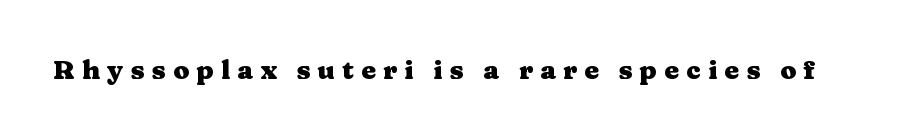
Q: Is the text bold? A: Yes.
Q: Is the text italic (slanted)? A: No, it is upright.
Q: Is the text underlined? A: No.
Q: Is the spacing between letters normal or unusually wide? A: Unusually wide.
